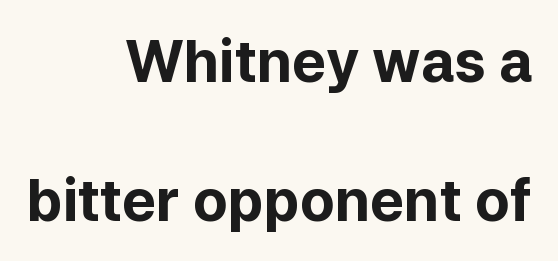
Think of a printed novel: that variable character pitch is what you see here. The lines in this sample share a right terminus and differ only in where they begin. If you measured baseline to baseline, you'd find a long distance. The gaps between neighbouring characters are ordinary and unremarkable. Set as a true bold cut, around the 700 mark. A sans-serif font was chosen for this passage.
